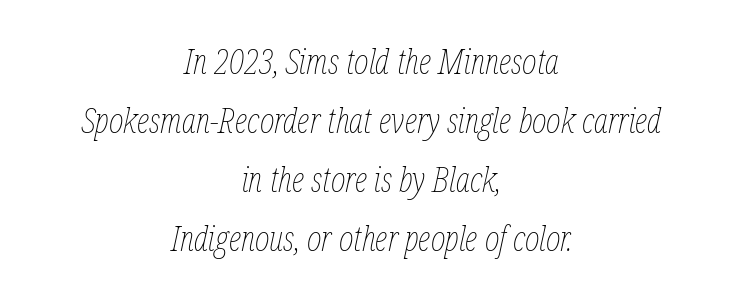
Q: Is the text bold? A: No.
Q: Is the text italic (slanted)? A: Yes, it leans right by about 12 degrees.
Q: Is the text underlined? A: No.
Q: How is the paragraph aligned? A: Centered.
Q: Is the spacing between letters normal or unusually wide? A: Normal.
Q: Is the spacing between lines tight, normal or loose? A: Normal.
Q: Width (condensed, normal, or wide)? A: Condensed.
Q: Stroke contrast? A: Low.
Q: x-height? A: Medium.
Q: Monospaced? A: No.
